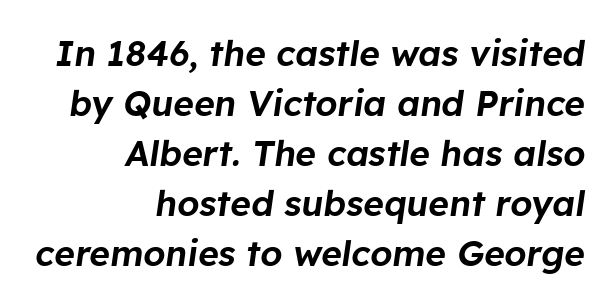
Q: Is the text italic (slanted)? A: Yes, it leans right by about 8 degrees.
Q: Is the text underlined? A: No.
Q: How is the paragraph aligned? A: Right-aligned.
Q: Is the spacing between letters normal or unusually wide? A: Normal.
Q: Is the spacing between lines tight, normal or loose? A: Normal.
Q: Width (condensed, normal, or wide)? A: Normal.
Q: Stroke contrast? A: Low.
Q: x-height? A: Medium.
Q: Monospaced? A: No.
